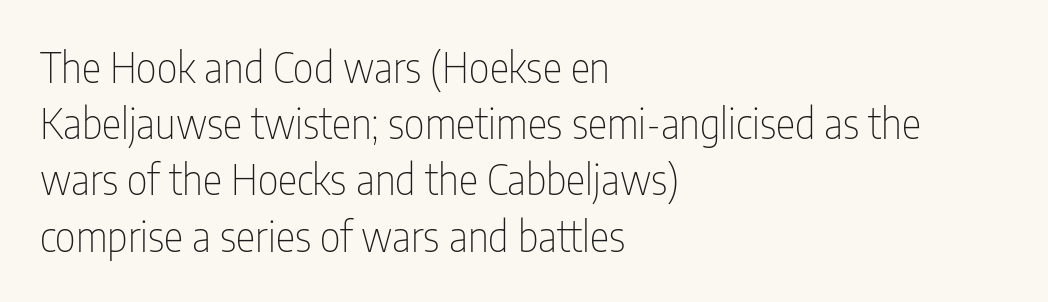
{"serif": "no", "italic": "no", "bold": "no", "weight": "thin", "width": "condensed", "stroke_contrast": "low", "x_height": "medium", "monospaced": "no", "underline": "no", "align": "left", "line_spacing": "normal", "line_spacing_ratio": 1.37, "letter_spacing": "normal", "letter_spacing_em": 0.0, "glyph_px": 41}
